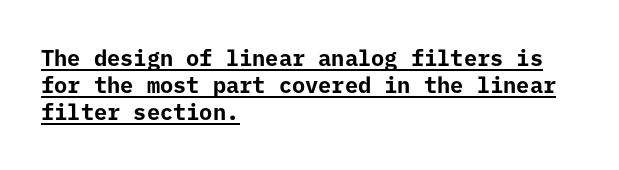
Q: Is the text bold? A: Yes.
Q: Is the text italic (slanted)? A: No, it is upright.
Q: Is the text underlined? A: Yes.
Q: How is the paragraph aligned? A: Left-aligned.
Q: Is the spacing between letters normal or unusually wide? A: Normal.
